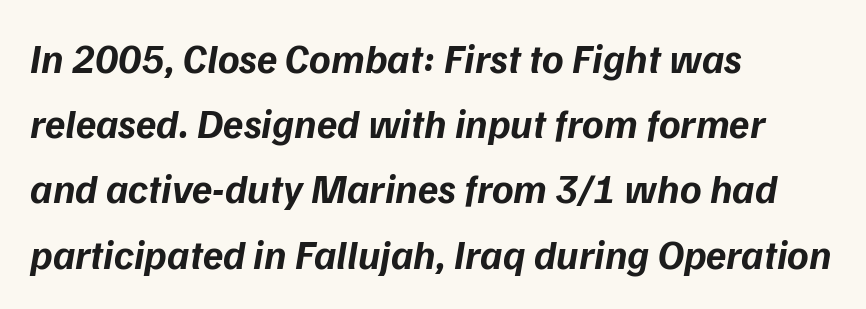
{"serif": "no", "bold": "yes", "weight": "bold", "width": "normal", "stroke_contrast": "low", "x_height": "medium", "monospaced": "no", "underline": "no", "align": "left", "line_spacing": "normal", "line_spacing_ratio": 1.59, "letter_spacing": "normal", "letter_spacing_em": 0.0, "glyph_px": 41}
